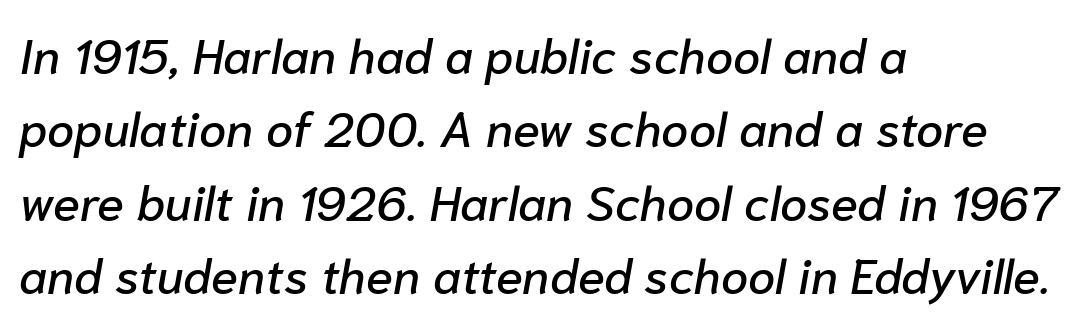
The image shows 49 px text type, italic (leaning right); set left-aligned, normal line spacing (1.5x), normal letter spacing, not underlined; low stroke contrast and a medium x-height.
